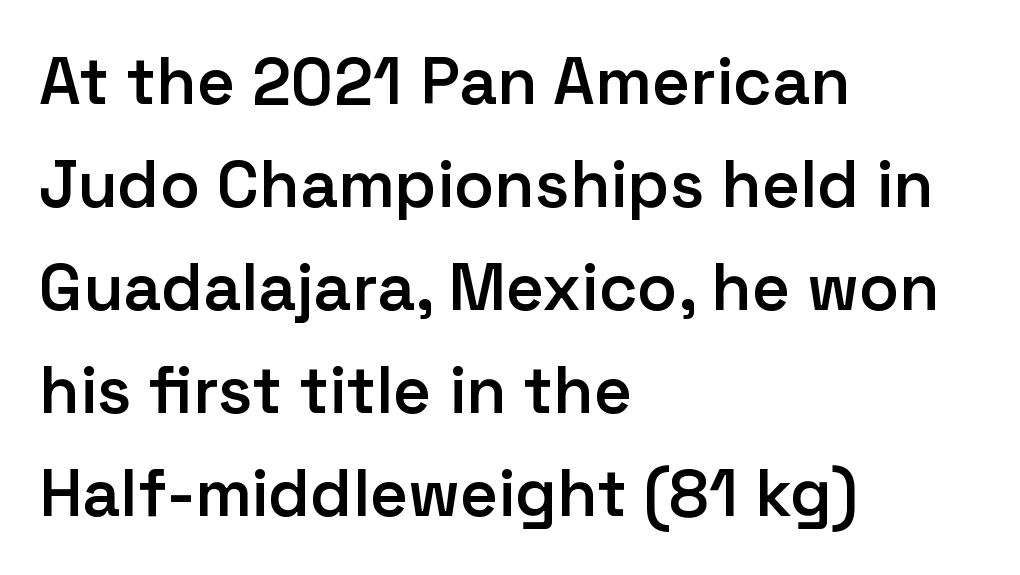
Does the copy run flush right? No — it runs flush left. Think of a printed novel: that variable character pitch is what you see here. Each glyph is drawn with semibold strokes, heavier than normal yet not fully bold. The type sits square on the baseline with zero lean. The passage shown is not underscored anywhere. Successive baselines arrive at the customary interval.
